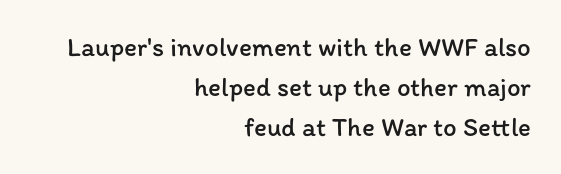
{"italic": "no", "bold": "no", "underline": "no", "align": "right", "line_spacing": "normal", "line_spacing_ratio": 1.49, "letter_spacing": "normal", "letter_spacing_em": 0.0, "glyph_px": 27}
